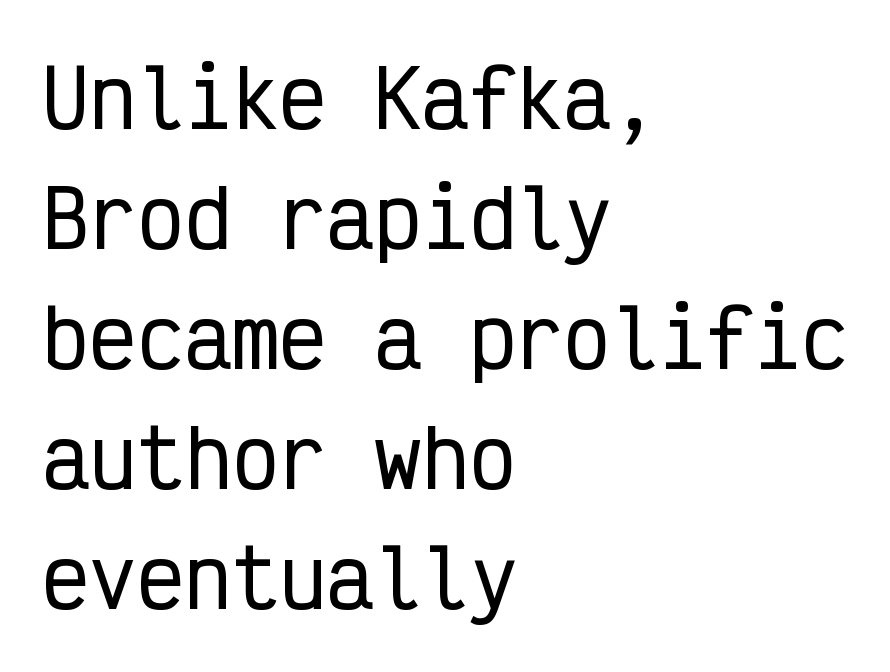
Q: Is the text italic (slanted)? A: No, it is upright.
Q: Is the typeface a serif or a sans-serif typeface? A: Sans-serif.
Q: Is the text underlined? A: No.
Q: How is the paragraph aligned? A: Left-aligned.
Q: Is the spacing between letters normal or unusually wide? A: Normal.
Q: Is the spacing between lines tight, normal or loose? A: Normal.
Q: Width (condensed, normal, or wide)? A: Condensed.
Q: Stroke contrast? A: Low.
Q: x-height? A: Medium.
Q: Monospaced? A: Yes.
